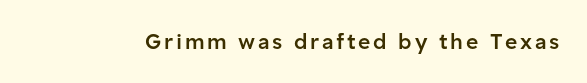
The image shows 21 px text type, upright; set not underlined.
